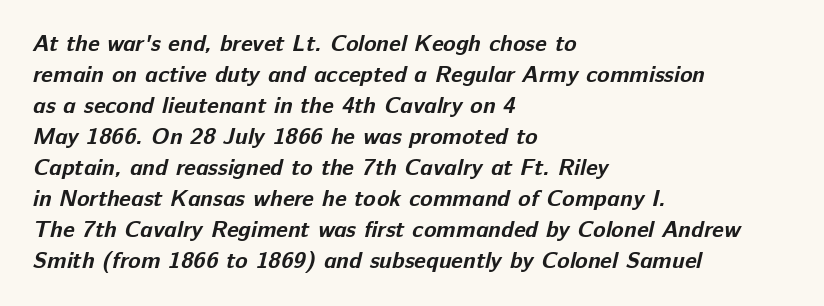
{"bold": "yes", "underline": "no", "align": "left", "line_spacing": "normal", "line_spacing_ratio": 1.35, "letter_spacing": "normal", "letter_spacing_em": 0.0, "glyph_px": 23}
